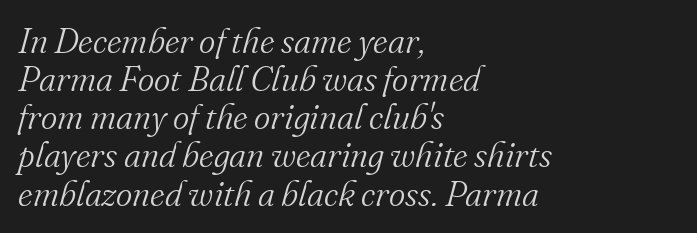
The image shows 35 px light serif type, italic (leaning right); set left-aligned, tight line spacing (1.09x), normal letter spacing, not underlined; medium stroke contrast and a small x-height.
